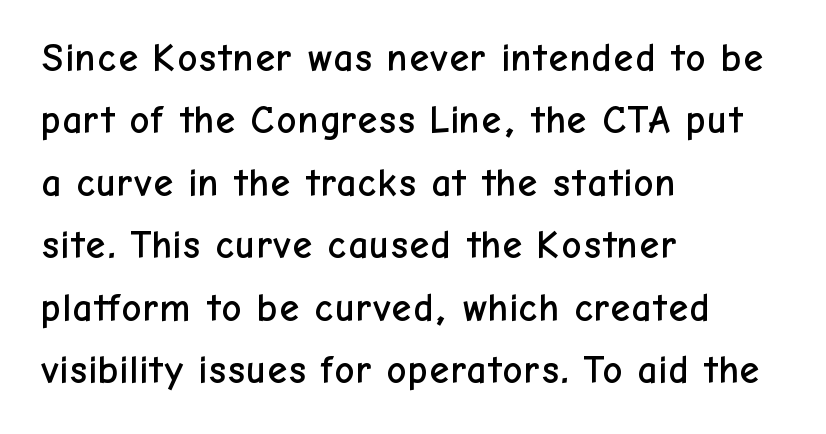
{"serif": "no", "italic": "no", "width": "normal", "stroke_contrast": "low", "x_height": "medium", "monospaced": "no", "underline": "no", "align": "left", "line_spacing": "normal", "line_spacing_ratio": 1.6, "letter_spacing": "normal", "letter_spacing_em": 0.0, "glyph_px": 39}
